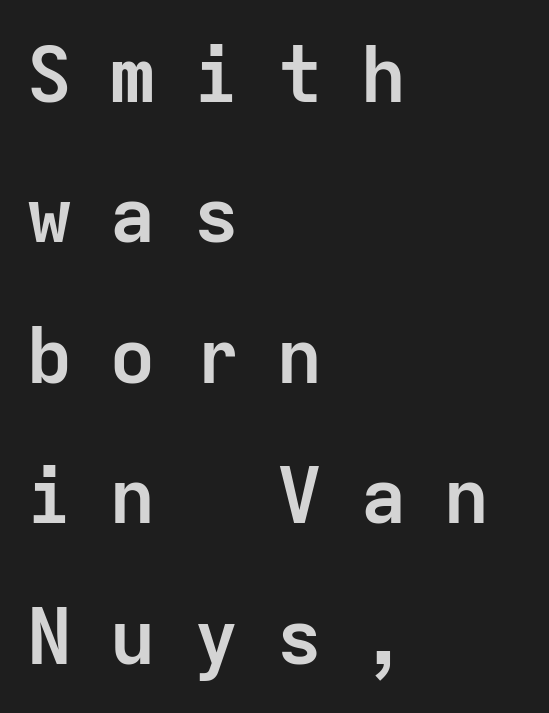
Fixed-width glyphs throughout — classic coding-font behaviour. The foot of each line stays bare and open. A typesetter would mark this as roman, not italic. A typesetter would call this heavily tracked-out type. The face used here has the dense, thick strokes of a bold.
